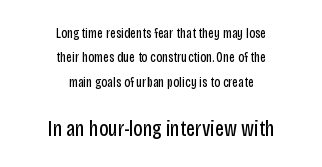
{"italic": "no", "bold": "no", "underline": "no", "align": "center", "line_spacing_ratio": 1.75, "letter_spacing": "normal", "letter_spacing_em": 0.0, "larger_block": "second", "size_ratio": 1.57, "glyph_px": 22}
